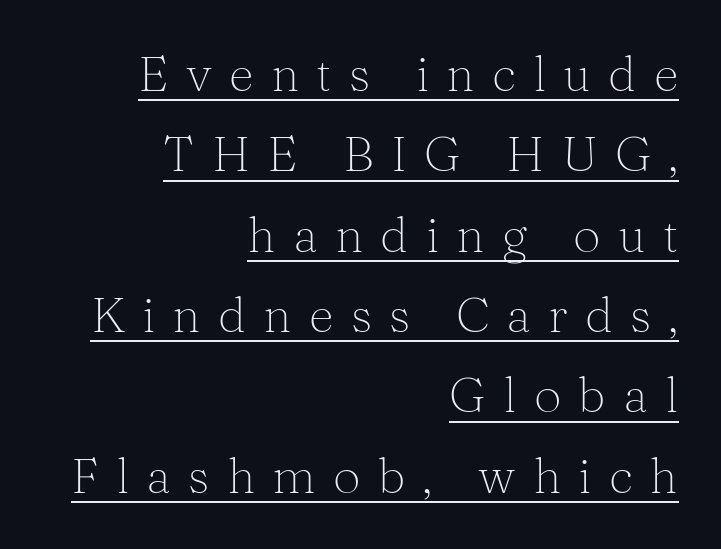
{"serif": "yes", "italic": "no", "bold": "no", "weight": "light", "width": "normal", "stroke_contrast": "medium", "x_height": "medium", "monospaced": "no", "underline": "yes", "align": "right", "line_spacing": "normal", "line_spacing_ratio": 1.64, "letter_spacing": "wide", "letter_spacing_em": 0.35, "glyph_px": 49}
